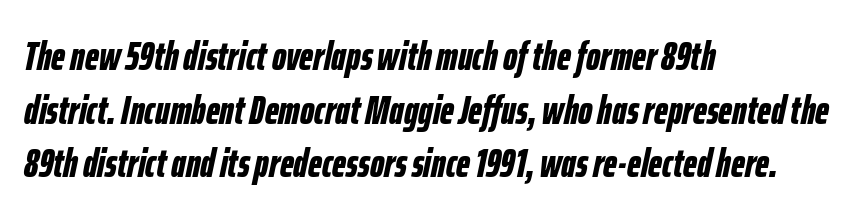
Q: Is the text bold? A: Yes.
Q: Is the text italic (slanted)? A: Yes, it leans right by about 12 degrees.
Q: Is the text underlined? A: No.
Q: How is the paragraph aligned? A: Left-aligned.
Q: Is the spacing between letters normal or unusually wide? A: Normal.
Q: Is the spacing between lines tight, normal or loose? A: Normal.
Q: Width (condensed, normal, or wide)? A: Condensed.
Q: Stroke contrast? A: Low.
Q: x-height? A: Medium.
Q: Monospaced? A: No.
